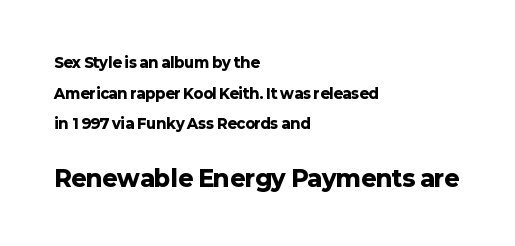
The image shows 23 px bold type, upright; set left-aligned, loose line spacing (2.18x), normal letter spacing, not underlined; the second (bottom) block is 1.64x larger.
